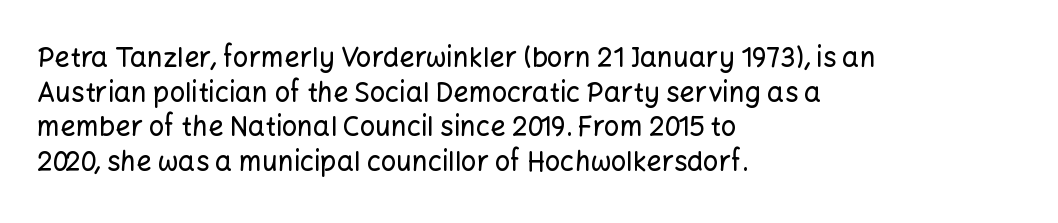
The image shows 27 px text type, upright; set left-aligned, normal line spacing (1.28x), normal letter spacing, not underlined.
